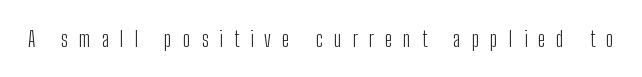
In terms of posture, this sample is upright. Inter-character spacing is expanded well beyond the font's built-in metrics. Underline: absent. The typesetting does not lean heavy: it is not bold.
